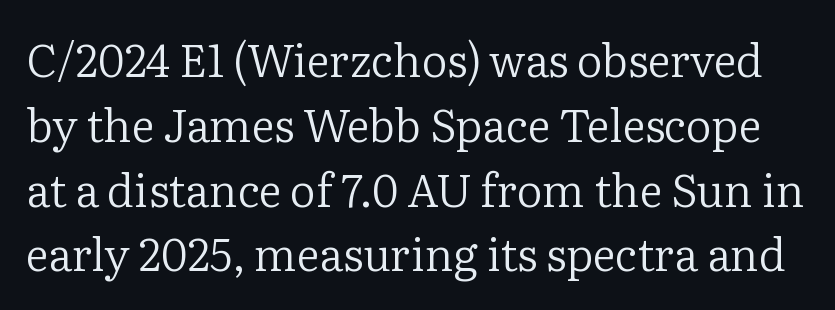
The image shows 45 px regular-weight serif type, upright; set normal line spacing (1.44x), normal letter spacing, not underlined; low stroke contrast and a medium x-height.
